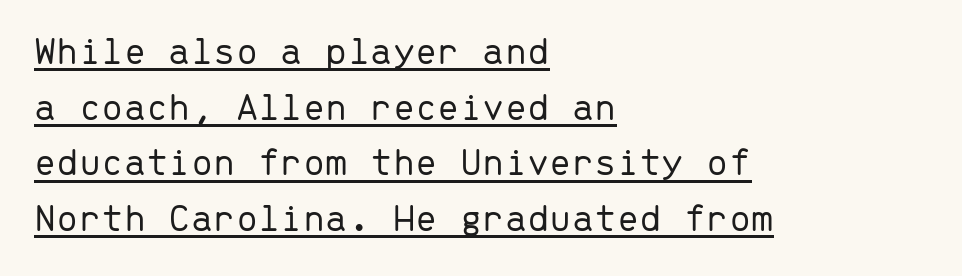
Underline: present. The vertical gap from one line to the next is medium. The paragraph has a hard left edge and a soft right edge. No extra ink here — the face is not bold. Serifs: no, the terminals of the letterforms are clean. Rendered with straight, roman letterforms.
